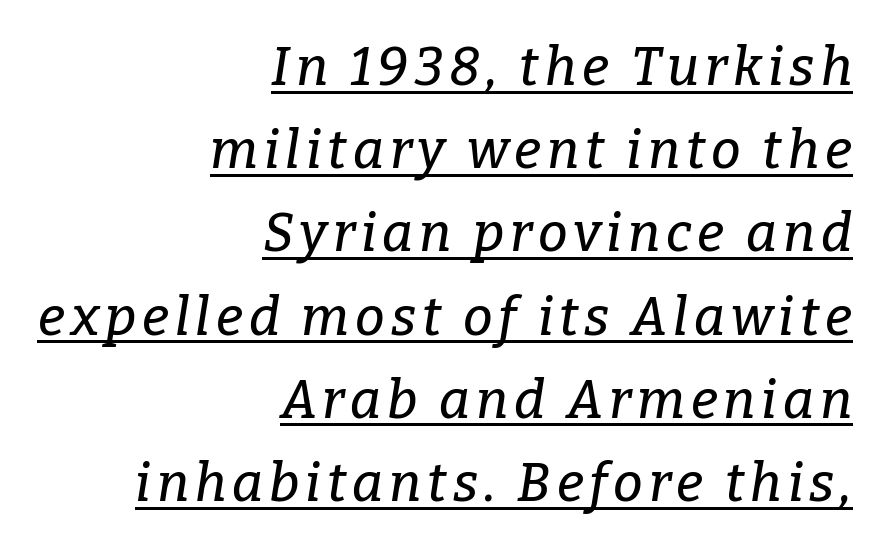
The image shows 53 px serif type, italic (leaning right); set right-aligned, normal line spacing (1.57x), underlined; low stroke contrast and a medium x-height.
